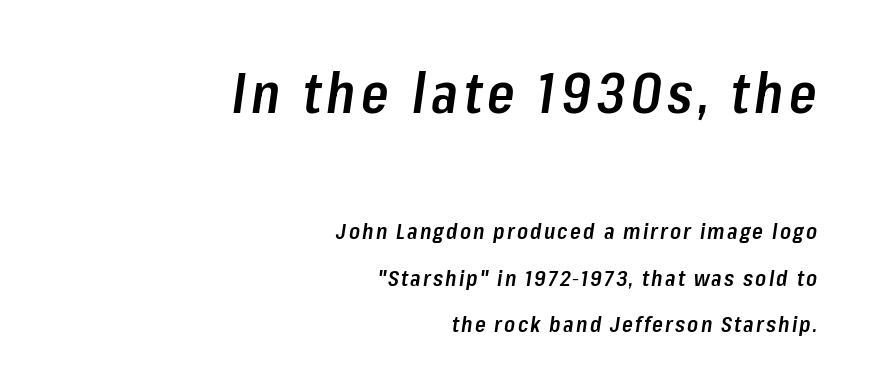
Interline gaps are noticeably wide in this sample. You could not count columns in this text — the font is proportionally spaced. On the weight axis this lands at semibold, roughly 600. Descender tails drop into unmarked territory. The face used here has a pronounced slope to its letters. Which of the two is more prominent by size? The first, at the top.
